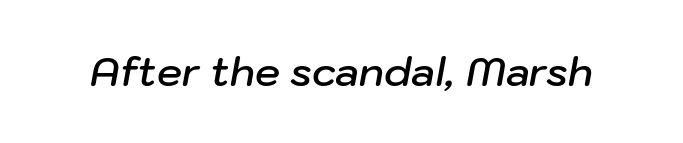
The type is set solid horizontally, with unmodified tracking. Each letter keeps its own natural width here, so spacing adapts to shape. Plain, unruled lines of type. A fair bit of extra ink — the face is semibold, not bold. The font's italic variant was chosen for this text.
